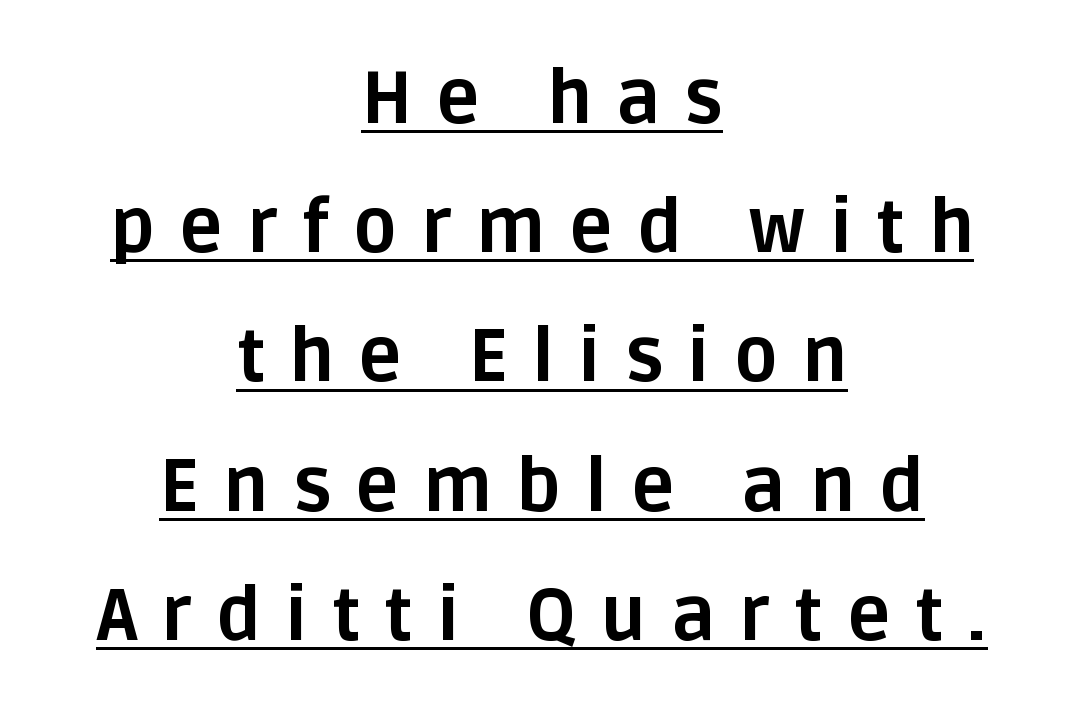
The image shows 73 px bold sans-serif type, upright; set centered, line spacing 1.77x, unusually wide letter spacing (+0.33 em), underlined; low stroke contrast and a large x-height.
